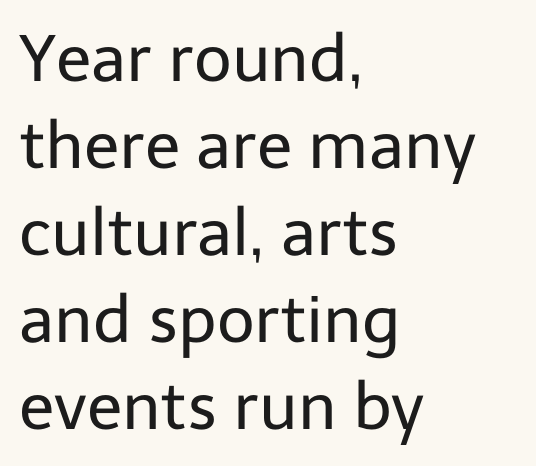
Q: Is the text bold? A: No.
Q: Is the text italic (slanted)? A: No, it is upright.
Q: Is the typeface a serif or a sans-serif typeface? A: Sans-serif.
Q: Is the text underlined? A: No.
Q: How is the paragraph aligned? A: Left-aligned.
Q: Is the spacing between letters normal or unusually wide? A: Normal.
Q: Is the spacing between lines tight, normal or loose? A: Normal.
Q: Width (condensed, normal, or wide)? A: Normal.
Q: Stroke contrast? A: Low.
Q: x-height? A: Medium.
Q: Monospaced? A: No.
